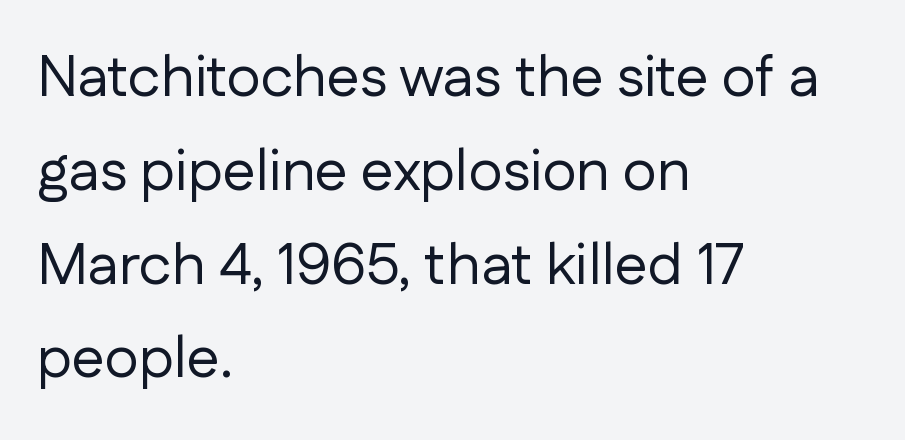
{"serif": "no", "italic": "no", "bold": "no", "weight": "regular", "width": "normal", "stroke_contrast": "low", "x_height": "medium", "monospaced": "no", "underline": "no", "align": "left", "line_spacing": "normal", "line_spacing_ratio": 1.59, "letter_spacing": "normal", "letter_spacing_em": 0.0, "glyph_px": 59}
